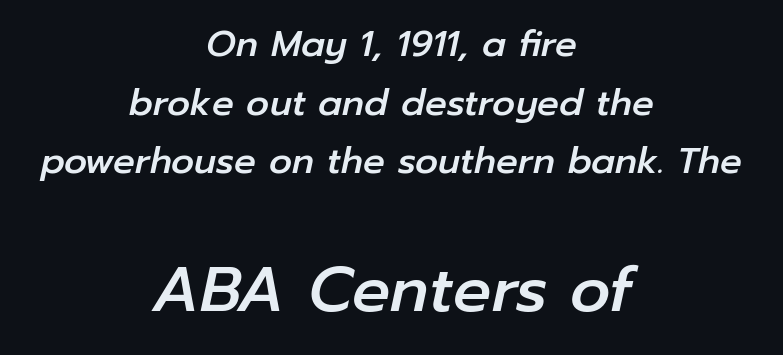
The image shows 63 px text type, italic (leaning right); set centered, normal line spacing (1.63x), normal letter spacing, not underlined; the second (bottom) block is 1.75x larger; low stroke contrast and a medium x-height.
